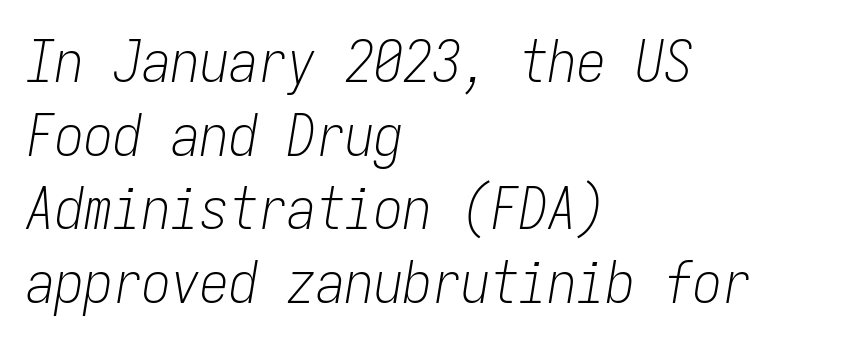
You could call the tracking neutral — neither tight nor loose. Line beginnings align vertically; line endings do not. Nothing heavy about these letters — not bold at all. Is there much room between lines? A standard amount, neither cramped nor airy. Only glyphs here, with clear space below each row. Note the uniform advance width — an 'i' takes as much space as an 'm'.
